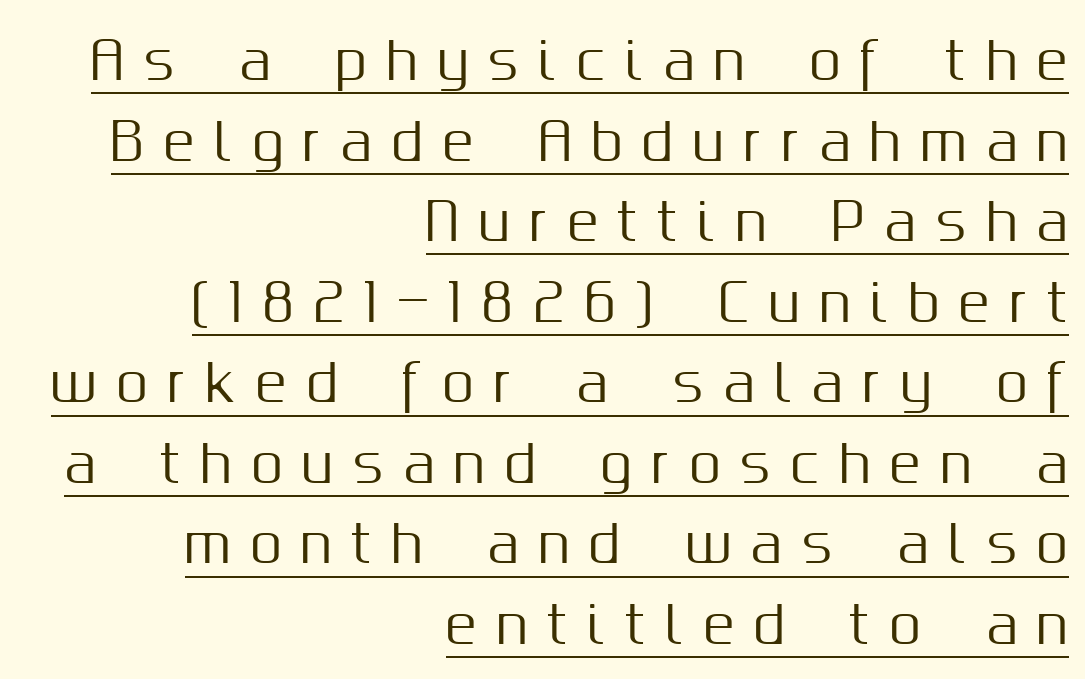
Q: Is the text italic (slanted)? A: No, it is upright.
Q: Is the typeface a serif or a sans-serif typeface? A: Sans-serif.
Q: Is the text underlined? A: Yes.
Q: How is the paragraph aligned? A: Right-aligned.
Q: Is the spacing between letters normal or unusually wide? A: Unusually wide.
Q: Is the spacing between lines tight, normal or loose? A: Normal.
Q: Width (condensed, normal, or wide)? A: Normal.
Q: Stroke contrast? A: Medium.
Q: x-height? A: Medium.
Q: Monospaced? A: No.
